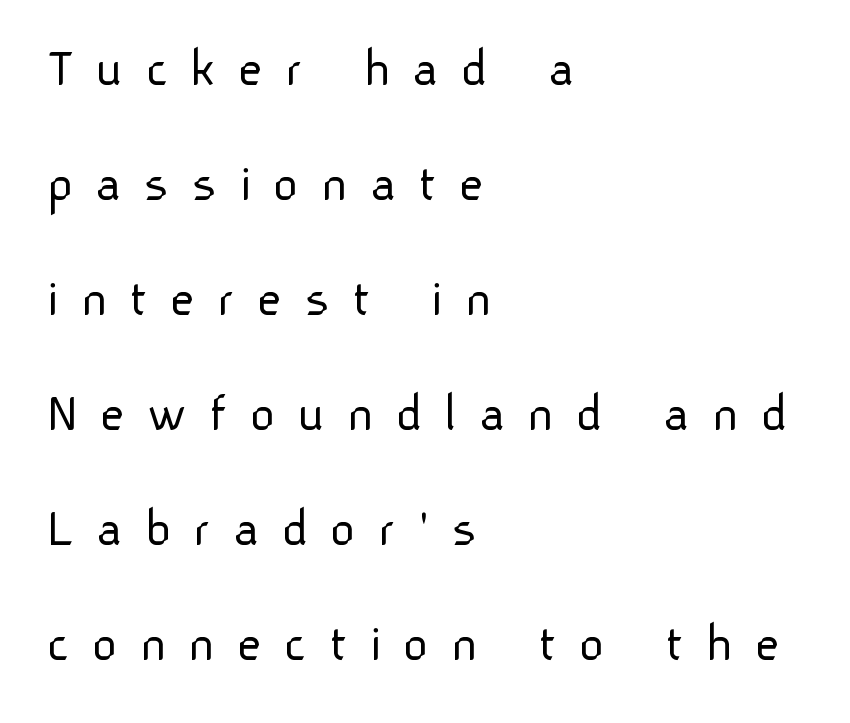
{"serif": "no", "italic": "no", "bold": "no", "weight": "light", "width": "normal", "stroke_contrast": "low", "x_height": "medium", "monospaced": "no", "underline": "no", "align": "left", "line_spacing": "loose", "line_spacing_ratio": 2.09, "letter_spacing": "wide", "letter_spacing_em": 0.4, "glyph_px": 55}
